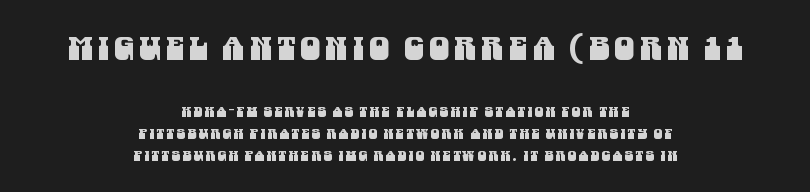
The image shows 32 px condensed sans-serif type; set centered, normal line spacing (1.58x), not underlined; the first (top) block is 2.29x larger; medium stroke contrast and a large x-height.
